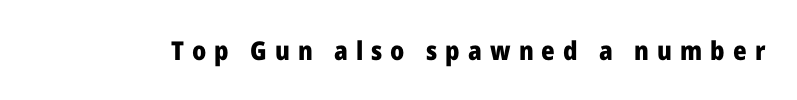
Q: Is the text bold? A: Yes.
Q: Is the text italic (slanted)? A: No, it is upright.
Q: Is the text underlined? A: No.
Q: Is the spacing between letters normal or unusually wide? A: Unusually wide.
